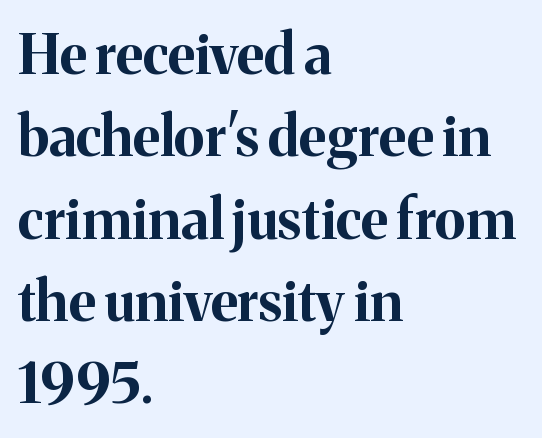
{"serif": "yes", "italic": "no", "bold": "yes", "weight": "bold", "width": "normal", "stroke_contrast": "medium", "x_height": "medium", "monospaced": "no", "underline": "no", "align": "left", "line_spacing": "normal", "line_spacing_ratio": 1.47, "letter_spacing": "normal", "letter_spacing_em": 0.0, "glyph_px": 56}
